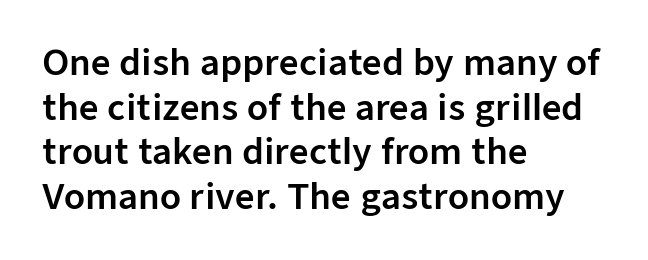
{"serif": "no", "italic": "no", "width": "normal", "stroke_contrast": "low", "x_height": "medium", "monospaced": "no", "underline": "no", "align": "left", "line_spacing": "normal", "line_spacing_ratio": 1.31, "letter_spacing": "normal", "letter_spacing_em": 0.0, "glyph_px": 34}
